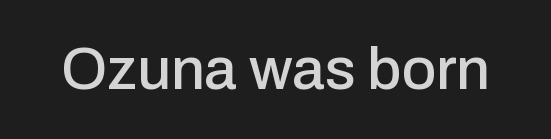
{"serif": "no", "italic": "no", "width": "normal", "stroke_contrast": "low", "x_height": "medium", "monospaced": "no", "underline": "no", "letter_spacing": "normal", "letter_spacing_em": 0.0, "glyph_px": 59}
